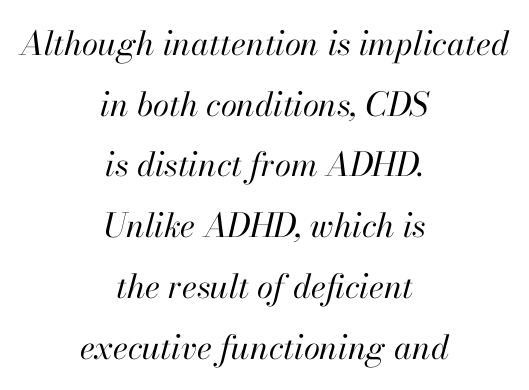
{"italic": "yes", "lean": "right", "slant_degrees": 13, "bold": "no", "weight": "regular", "width": "normal", "stroke_contrast": "high", "x_height": "small", "monospaced": "no", "underline": "no", "align": "center", "line_spacing_ratio": 1.84, "letter_spacing": "normal", "letter_spacing_em": 0.0, "glyph_px": 33}
